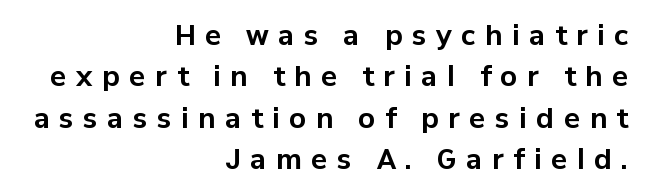
The image shows 27 px bold type, upright; set right-aligned, normal line spacing (1.53x), unusually wide letter spacing (+0.35 em), not underlined.
